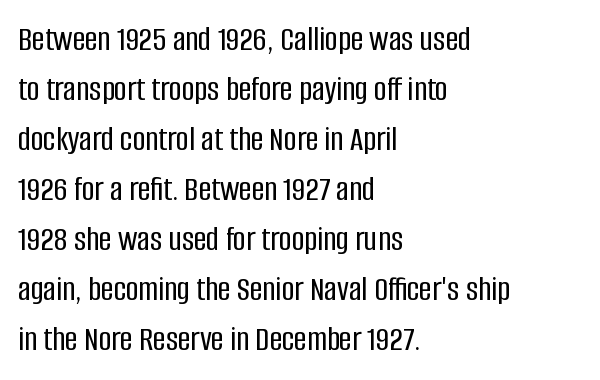
The image shows 35 px condensed sans-serif type, upright; set left-aligned, normal line spacing (1.43x), normal letter spacing, not underlined; low stroke contrast and a large x-height.
